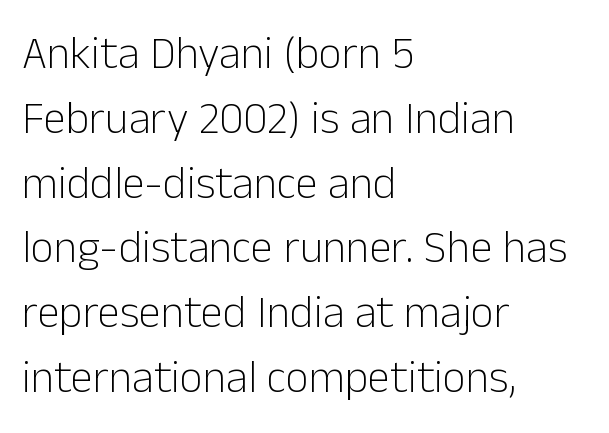
{"serif": "no", "italic": "no", "bold": "no", "weight": "light", "width": "normal", "stroke_contrast": "low", "x_height": "medium", "monospaced": "no", "underline": "no", "align": "left", "line_spacing": "normal", "line_spacing_ratio": 1.44, "letter_spacing": "normal", "letter_spacing_em": 0.0, "glyph_px": 45}
